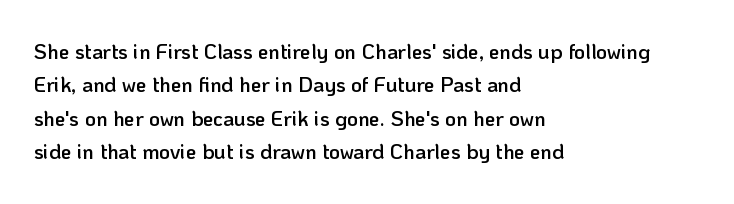
Typographic density is moderately raised because the face is semibold. Letter spacing: default. Vertically, the passage feels balanced, rows spaced as you'd expect. In terms of posture, this sample is upright. These lines stack with their left ends in a neat column.
